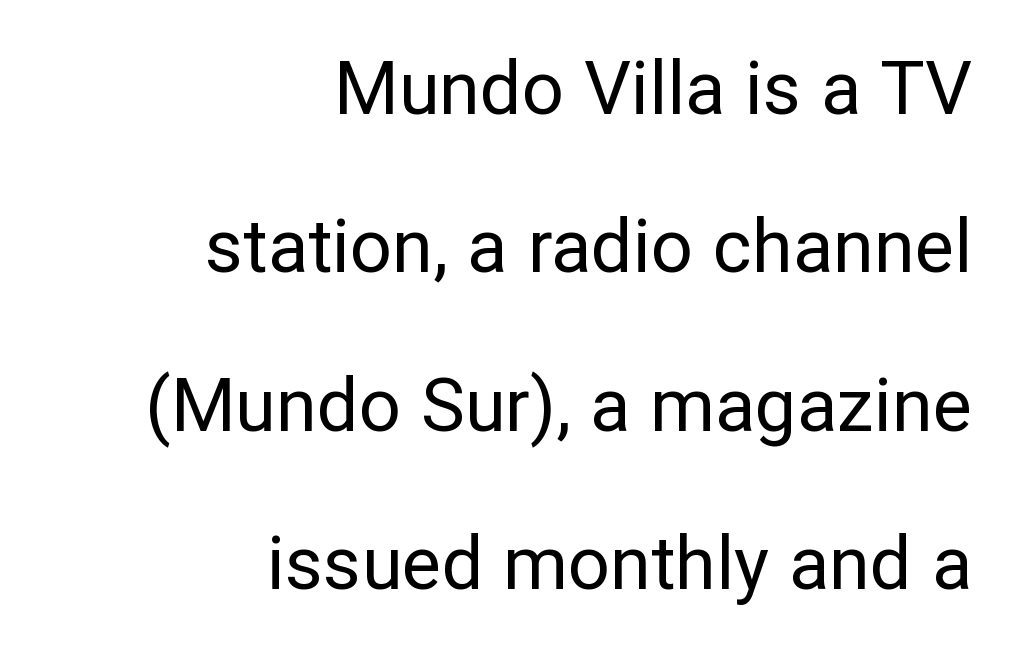
The font is comparable to plain body text, perhaps lighter. Short and long lines alike share a common ending point at right. Each letter keeps its own natural width here, so spacing adapts to shape. The space between consecutive lines is lavish. Each word holds together tightly as a unit, with standard inter-letter gaps.
